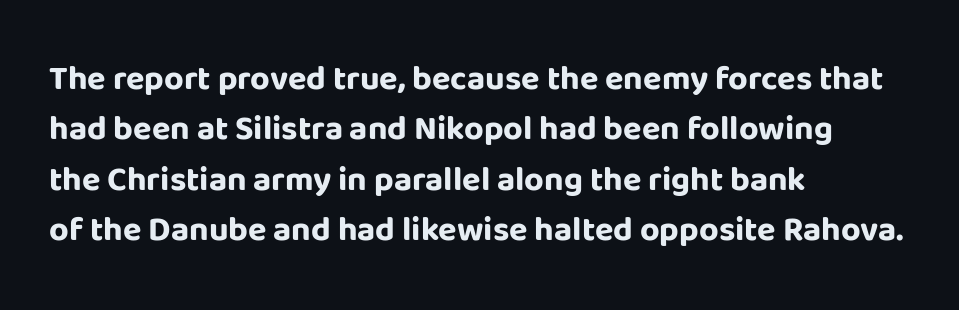
Lines of text with bare space underneath. This is the regular roman posture of the typeface. Characters follow at the spacing the type designer built in. You can tell from the bare stems that sans-serif type was used.
